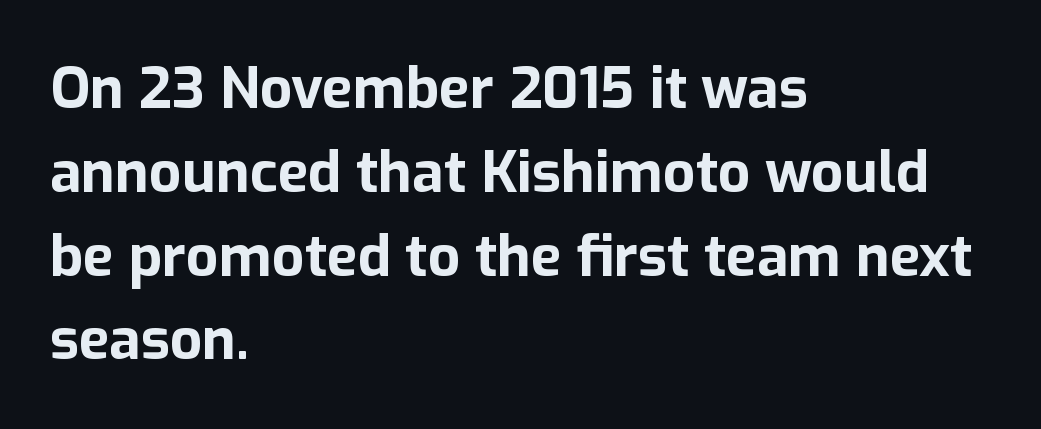
{"serif": "no", "italic": "no", "bold": "yes", "weight": "bold", "width": "normal", "stroke_contrast": "low", "x_height": "medium", "monospaced": "no", "underline": "no", "align": "left", "line_spacing": "normal", "line_spacing_ratio": 1.47, "letter_spacing": "normal", "letter_spacing_em": 0.0, "glyph_px": 57}
